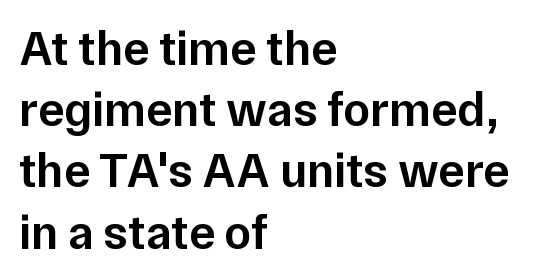
{"serif": "no", "italic": "no", "bold": "semi", "weight": "semibold", "width": "normal", "stroke_contrast": "low", "x_height": "medium", "monospaced": "no", "underline": "no", "align": "left", "line_spacing": "normal", "line_spacing_ratio": 1.25, "letter_spacing": "normal", "letter_spacing_em": 0.0, "glyph_px": 49}
